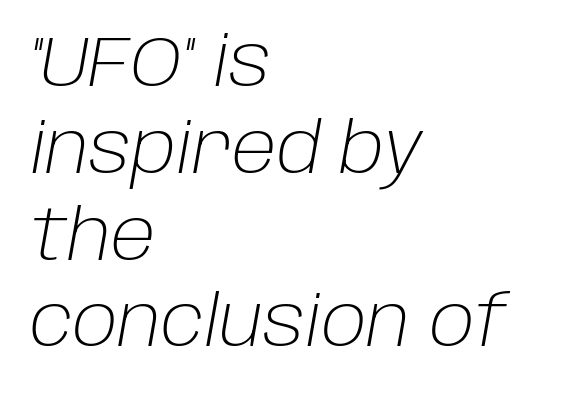
{"italic": "yes", "lean": "right", "slant_degrees": 10, "bold": "no", "weight": "light", "width": "normal", "stroke_contrast": "low", "x_height": "large", "monospaced": "no", "underline": "no", "align": "left", "line_spacing_ratio": 1.24, "letter_spacing": "normal", "letter_spacing_em": 0.0, "glyph_px": 70}
